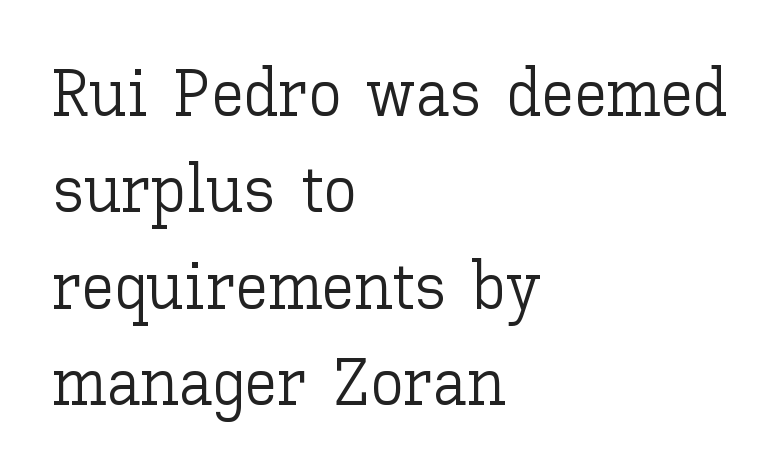
A typesetter would call this leading conventional body-copy spacing. Lines of text with bare space underneath. You could call the tracking neutral — neither tight nor loose. Ink coverage per letter is moderate at most. Typeset ragged right — the left edge is the straight one.
